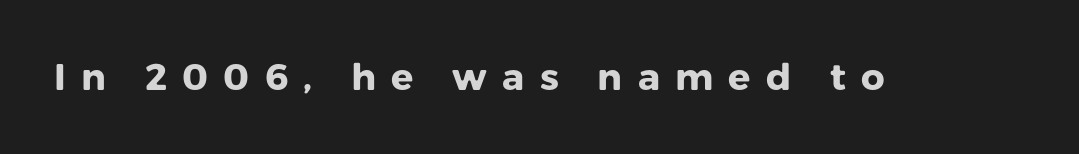
The image shows 37 px heavy sans-serif type, upright; set unusually wide letter spacing (+0.41 em), not underlined; low stroke contrast and a medium x-height.
